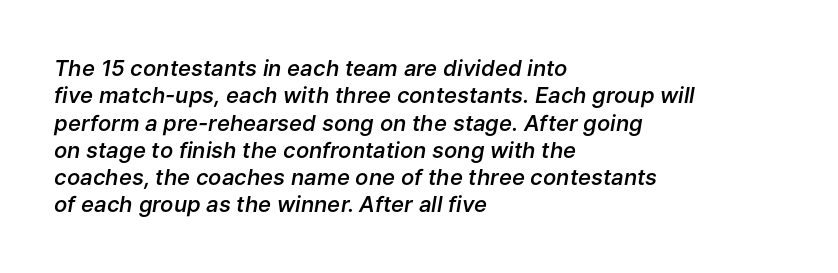
The tracking reads as untouched default to a designer's eye. Beneath every word, the page is bare. An italicized treatment has been applied to the whole sample. Strokes here are thickened, but only to semibold level.
